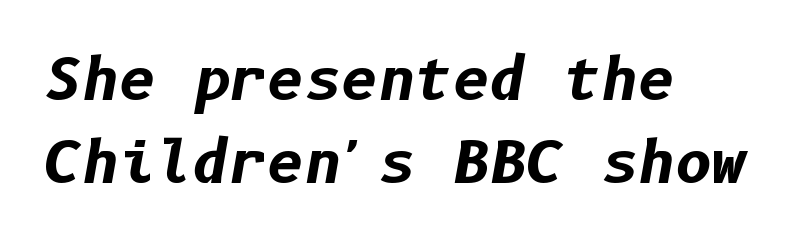
A clean baseline with only descenders dipping below it. The glyphs look as if they've been sheared to an angle. Compared with typical paragraphs, the rows here are spaced about the same. The strokes are fattened all the way to bold. Nobody touched the tracking dial on this one.
